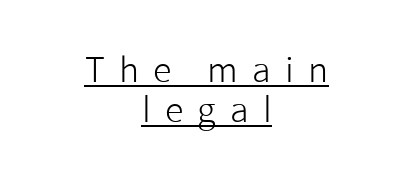
{"serif": "no", "italic": "no", "bold": "no", "weight": "light", "width": "normal", "stroke_contrast": "low", "x_height": "medium", "monospaced": "no", "underline": "yes", "align": "center", "line_spacing_ratio": 1.18, "letter_spacing": "wide", "letter_spacing_em": 0.42, "glyph_px": 34}
